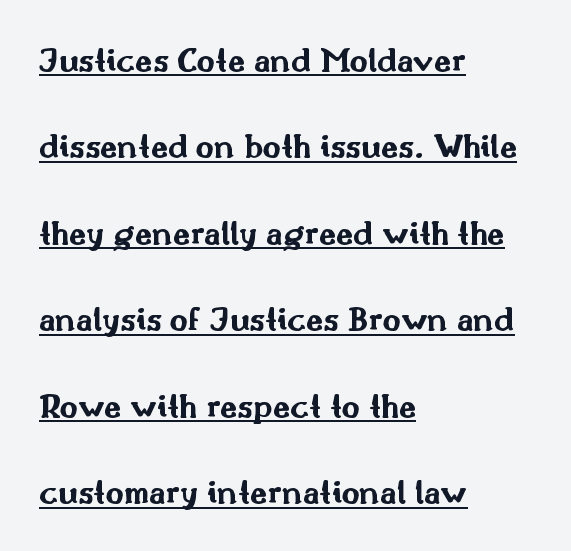
The image shows 35 px bold, wide sans-serif type, upright; set left-aligned, loose line spacing (2.47x), normal letter spacing, underlined; medium stroke contrast and a small x-height.
